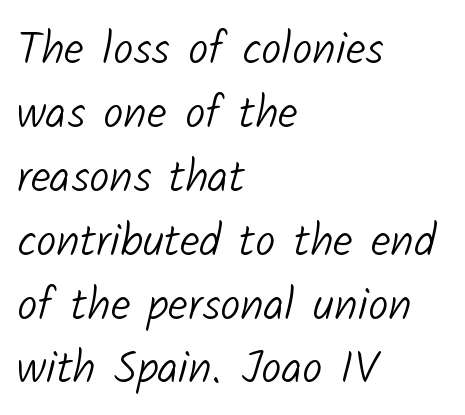
Q: Is the text bold? A: No.
Q: Is the typeface a serif or a sans-serif typeface? A: Sans-serif.
Q: Is the text underlined? A: No.
Q: How is the paragraph aligned? A: Left-aligned.
Q: Is the spacing between letters normal or unusually wide? A: Normal.
Q: Is the spacing between lines tight, normal or loose? A: Normal.
Q: Width (condensed, normal, or wide)? A: Normal.
Q: Stroke contrast? A: Low.
Q: x-height? A: Medium.
Q: Monospaced? A: No.
